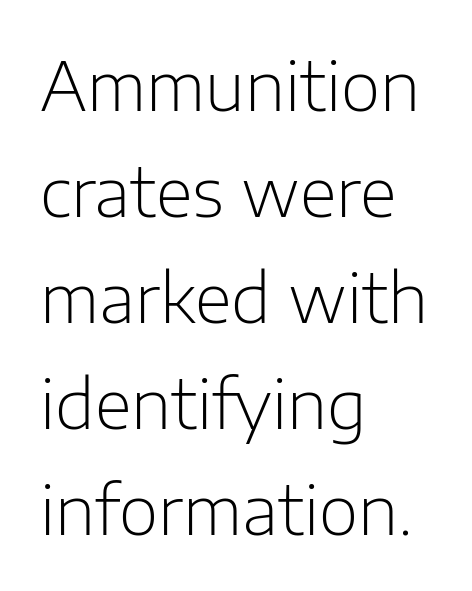
The image shows 68 px light sans-serif type, upright; set left-aligned, normal line spacing (1.56x), normal letter spacing, not underlined; low stroke contrast and a medium x-height.
